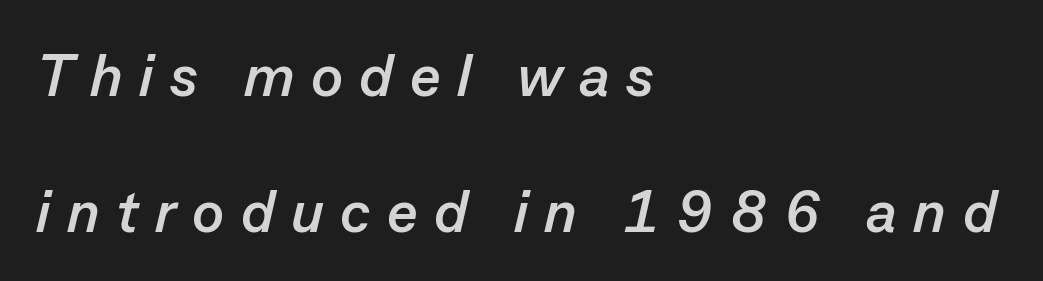
Q: Is the text bold? A: Yes.
Q: Is the text italic (slanted)? A: Yes, it leans right by about 13 degrees.
Q: Is the text underlined? A: No.
Q: How is the paragraph aligned? A: Left-aligned.
Q: Is the spacing between letters normal or unusually wide? A: Unusually wide.
Q: Is the spacing between lines tight, normal or loose? A: Loose.
Q: Width (condensed, normal, or wide)? A: Normal.
Q: Stroke contrast? A: Low.
Q: x-height? A: Medium.
Q: Monospaced? A: No.
